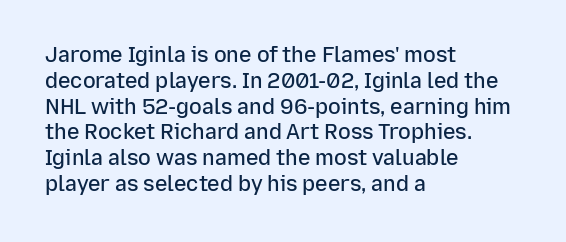
Q: Is the text bold? A: Semi-bold.
Q: Is the text italic (slanted)? A: No, it is upright.
Q: Is the text underlined? A: No.
Q: How is the paragraph aligned? A: Left-aligned.
Q: Is the spacing between letters normal or unusually wide? A: Normal.
